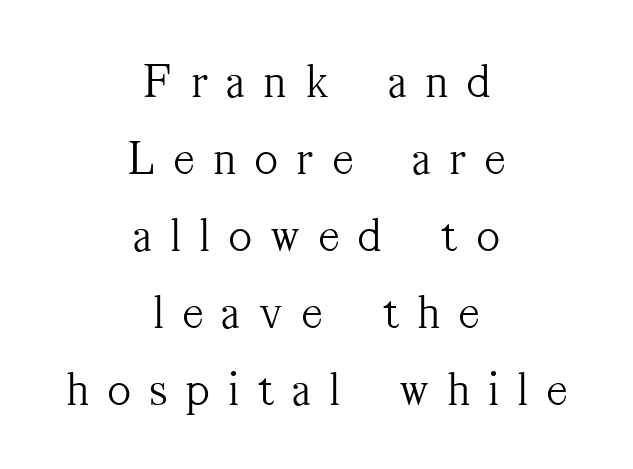
The image shows 49 px light, condensed serif type, upright; set centered, normal line spacing (1.57x), unusually wide letter spacing (+0.4 em), not underlined; medium stroke contrast and a medium x-height.
